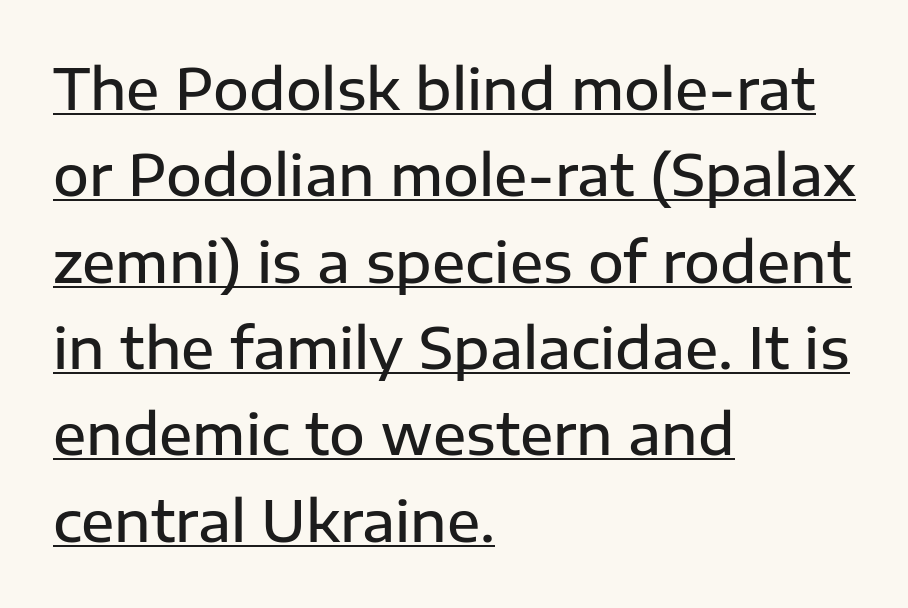
{"serif": "no", "italic": "no", "bold": "semi", "weight": "semibold", "width": "normal", "stroke_contrast": "low", "x_height": "medium", "monospaced": "no", "underline": "yes", "align": "left", "line_spacing": "normal", "line_spacing_ratio": 1.57, "letter_spacing": "normal", "letter_spacing_em": 0.0, "glyph_px": 55}
